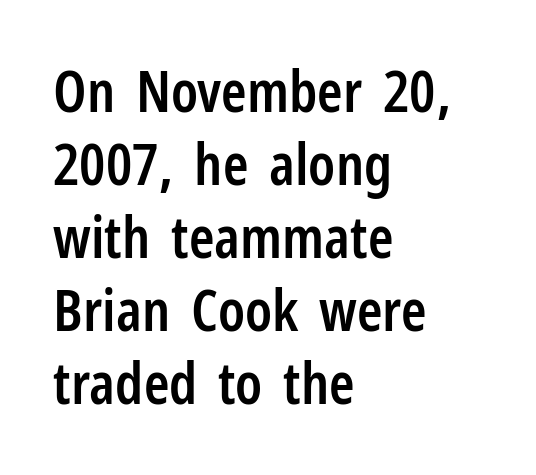
Q: Is the text bold? A: Semi-bold.
Q: Is the text italic (slanted)? A: No, it is upright.
Q: Is the typeface a serif or a sans-serif typeface? A: Sans-serif.
Q: Is the text underlined? A: No.
Q: How is the paragraph aligned? A: Left-aligned.
Q: Is the spacing between letters normal or unusually wide? A: Normal.
Q: Is the spacing between lines tight, normal or loose? A: Normal.
Q: Width (condensed, normal, or wide)? A: Condensed.
Q: Stroke contrast? A: Low.
Q: x-height? A: Medium.
Q: Monospaced? A: No.
